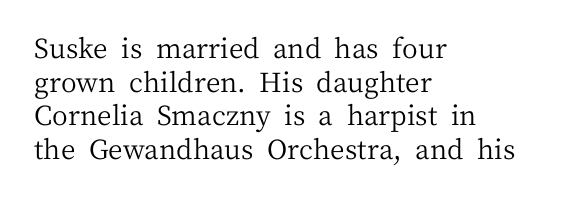
The image shows 27 px text type, upright; set left-aligned, normal line spacing (1.25x), normal letter spacing, not underlined.
